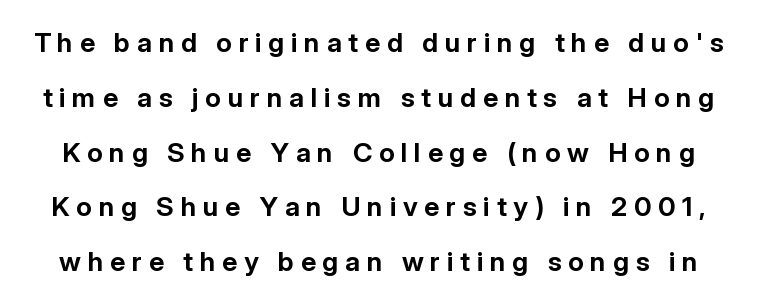
The image shows 27 px bold type, upright; set loose line spacing (2.03x), unusually wide letter spacing (+0.25 em), not underlined.
